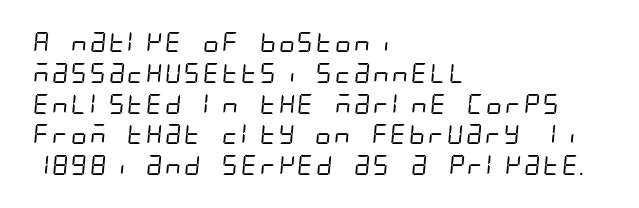
A bare baseline throughout the passage. The line-height multiplier appears to be the usual default. Is the block centered? No — it sits flush against the left margin. The gaps between neighbouring characters are ordinary and unremarkable.
